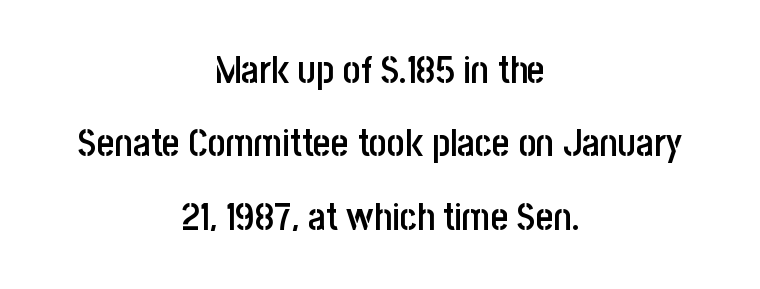
The image shows 38 px semibold, condensed sans-serif type, upright; set centered, loose line spacing (1.93x), normal letter spacing, not underlined; low stroke contrast and a large x-height.
